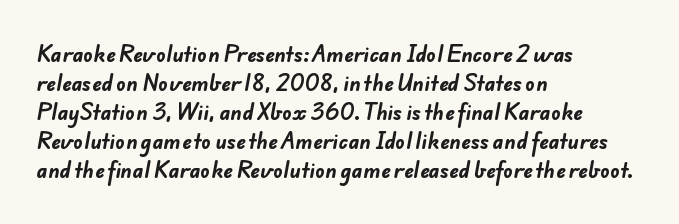
{"bold": "yes", "underline": "no", "align": "left", "line_spacing": "normal", "line_spacing_ratio": 1.45, "letter_spacing": "normal", "letter_spacing_em": 0.0, "glyph_px": 20}
